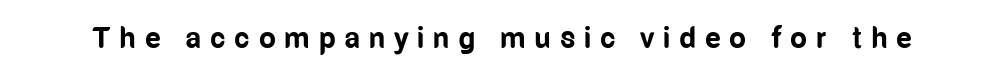
{"serif": "no", "italic": "no", "bold": "yes", "weight": "bold", "width": "condensed", "stroke_contrast": "low", "x_height": "medium", "monospaced": "no", "underline": "no", "letter_spacing": "wide", "letter_spacing_em": 0.29, "glyph_px": 30}
